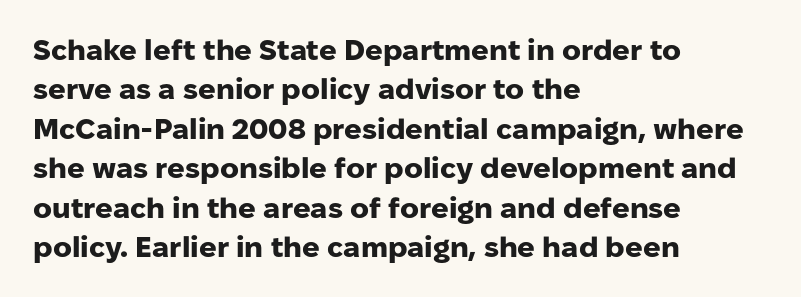
The lines sit at an ordinary, default distance from one another. Is there any slant? The stems are plumb. The space beneath each line is pristine and unruled. These words are printed bold, with thick strokes throughout. Letterform terminals end flat and unadorned throughout the passage. Looks like regular typesetting: each glyph gets only the width it needs.
